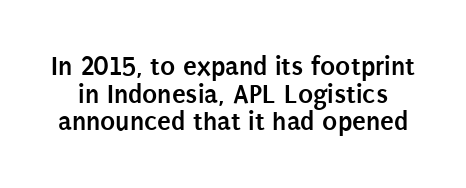
The image shows 28 px semibold, condensed sans-serif type, upright; set tight line spacing (0.99x), normal letter spacing, not underlined; low stroke contrast and a large x-height.
